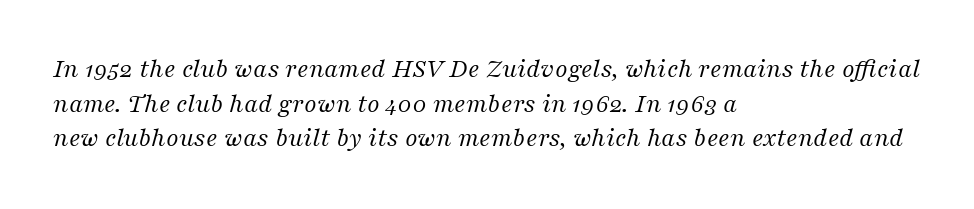
{"italic": "yes", "lean": "right", "slant_degrees": 16, "bold": "no", "underline": "no", "align": "left", "line_spacing": "normal", "line_spacing_ratio": 1.28, "letter_spacing": "normal", "letter_spacing_em": 0.0, "glyph_px": 27}
